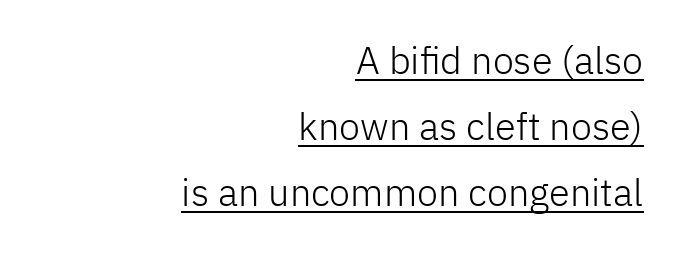
{"serif": "no", "italic": "no", "bold": "no", "weight": "light", "width": "normal", "stroke_contrast": "low", "x_height": "medium", "monospaced": "no", "underline": "yes", "align": "right", "line_spacing_ratio": 1.74, "letter_spacing": "normal", "letter_spacing_em": 0.0, "glyph_px": 38}
